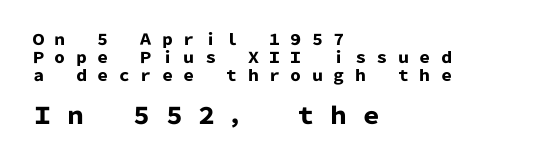
Q: Is the text bold? A: Yes.
Q: Is the text italic (slanted)? A: No, it is upright.
Q: Is the text underlined? A: No.
Q: How is the paragraph aligned? A: Left-aligned.
Q: Is the spacing between letters normal or unusually wide? A: Unusually wide.
Q: Which block of text is set in a larger size, the first (top) or the second (bottom)? A: The second (bottom) one.
